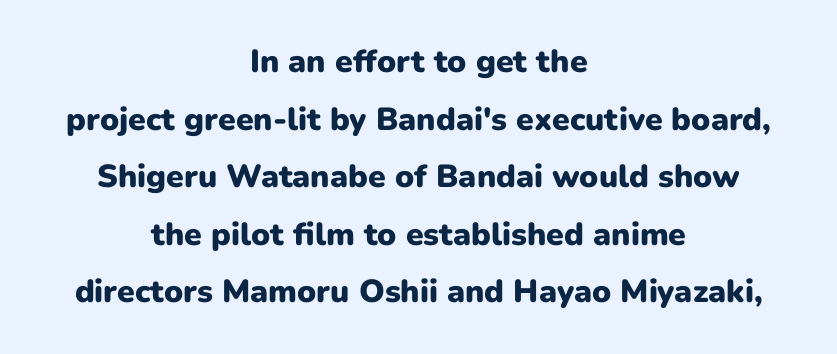
Is there any slant? The stems are plumb. What weight is shown? A full bold with thick strokes. The face used here is proportionally spaced, like ordinary book or web type. Decoration check: the copy has no underline. Notice how the passage keeps no hard edge, just a central spine. The face used here is a sans, in the tradition of grotesques and geometrics.
